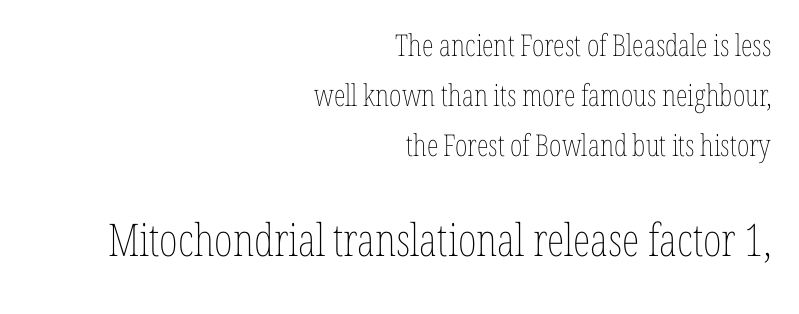
Here the glyphs are tracked normally, forming tight word shapes. If you drew a line through each stem, it would be perfectly vertical. How would I describe the line gaps? Plain and ordinary. Each letter keeps its own natural width here, so spacing adapts to shape.
